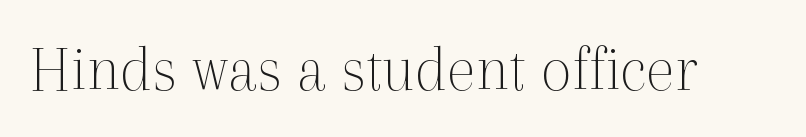
The letters carry serifs — small finishing strokes at the ends of their stems. Descender tails drop into unmarked territory. The tracking reads as untouched default to a designer's eye. The face looks like a standard text weight, possibly lighter. These lines are rendered in a variable-pitch font.
